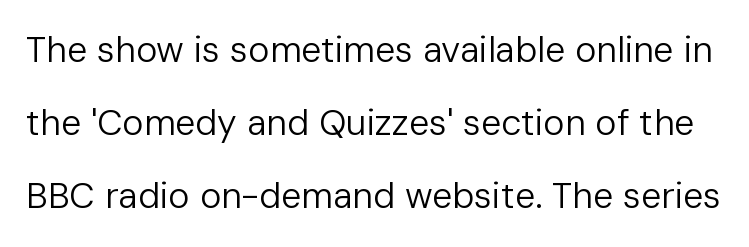
{"serif": "no", "italic": "no", "bold": "no", "weight": "regular", "width": "normal", "stroke_contrast": "low", "x_height": "medium", "monospaced": "no", "underline": "no", "line_spacing": "loose", "line_spacing_ratio": 2.03, "letter_spacing": "normal", "letter_spacing_em": 0.0, "glyph_px": 36}
